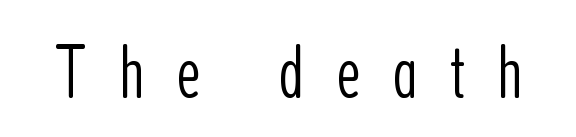
{"serif": "no", "italic": "no", "bold": "no", "weight": "light", "width": "condensed", "stroke_contrast": "low", "x_height": "medium", "monospaced": "no", "underline": "no", "letter_spacing": "wide", "letter_spacing_em": 0.41, "glyph_px": 76}
